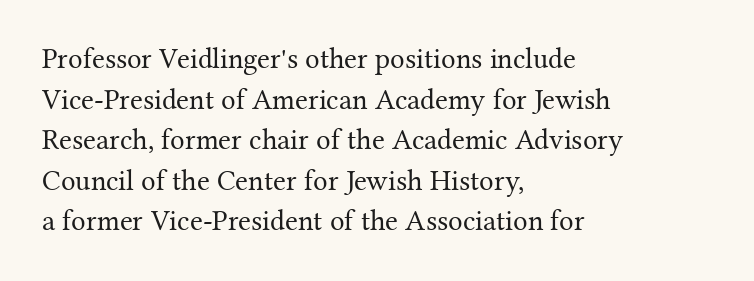
{"serif": "yes", "italic": "no", "bold": "no", "weight": "regular", "width": "normal", "stroke_contrast": "medium", "x_height": "medium", "monospaced": "no", "underline": "no", "align": "left", "line_spacing": "normal", "line_spacing_ratio": 1.4, "letter_spacing": "normal", "letter_spacing_em": 0.0, "glyph_px": 29}
